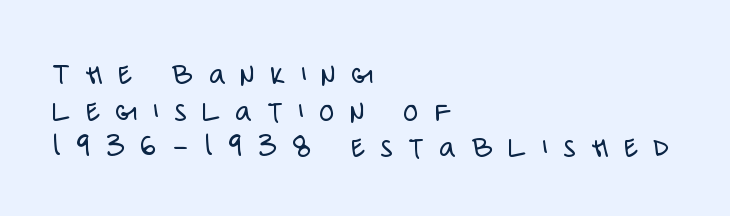
The image shows 31 px light, condensed sans-serif type, upright; set left-aligned, line spacing 1.18x, unusually wide letter spacing (+0.5 em), not underlined; low stroke contrast and a large x-height.
